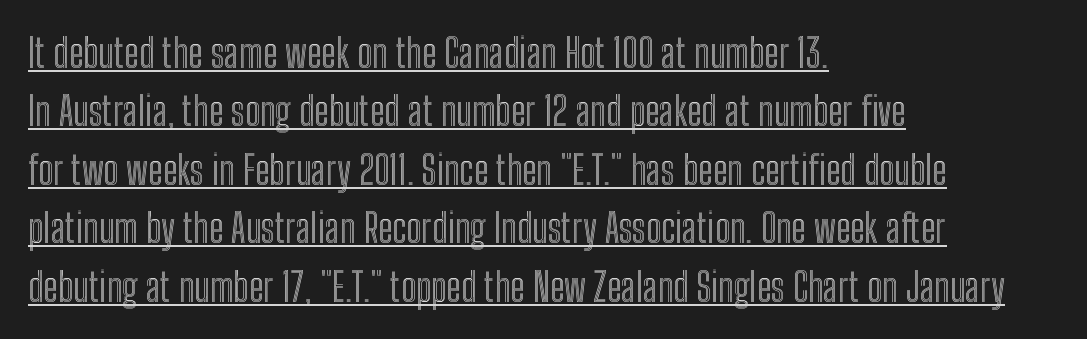
{"italic": "no", "width": "condensed", "x_height": "medium", "monospaced": "no", "underline": "yes", "align": "left", "line_spacing": "normal", "line_spacing_ratio": 1.46, "letter_spacing": "normal", "letter_spacing_em": 0.0, "glyph_px": 40}
